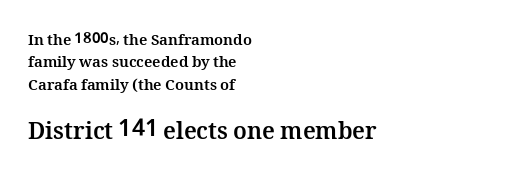
{"italic": "no", "bold": "yes", "underline": "no", "align": "left", "line_spacing": "normal", "line_spacing_ratio": 1.5, "letter_spacing": "normal", "letter_spacing_em": 0.0, "larger_block": "second", "size_ratio": 1.53, "glyph_px": 23}
